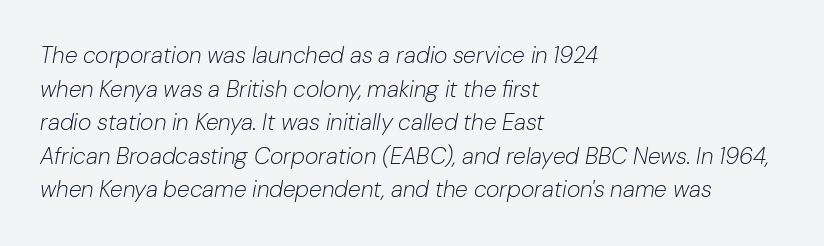
Q: Is the text bold? A: No.
Q: Is the text italic (slanted)? A: Yes, it leans right by about 10 degrees.
Q: Is the text underlined? A: No.
Q: How is the paragraph aligned? A: Left-aligned.
Q: Is the spacing between letters normal or unusually wide? A: Normal.
Q: Is the spacing between lines tight, normal or loose? A: Normal.
